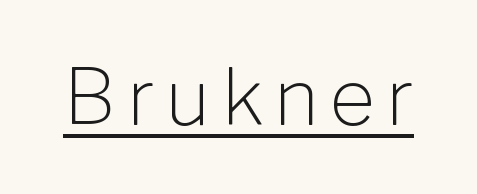
The strokes are not fattened; the text isn't bold. Ascenders rise straight up at ninety degrees. Character widths vary here, with narrow letters taking less room than wide ones. What kind of face is this? One without serifs — a sans. Underline: present.
